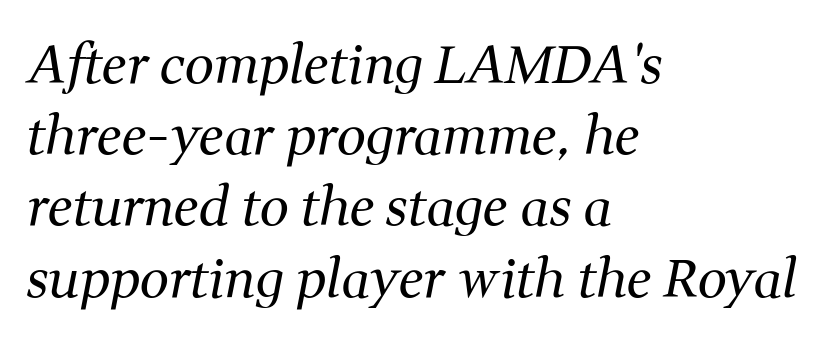
{"serif": "yes", "italic": "yes", "lean": "right", "slant_degrees": 11, "bold": "no", "weight": "regular", "width": "normal", "stroke_contrast": "medium", "x_height": "medium", "monospaced": "no", "underline": "no", "align": "left", "line_spacing": "normal", "line_spacing_ratio": 1.37, "letter_spacing": "normal", "letter_spacing_em": 0.0, "glyph_px": 52}
